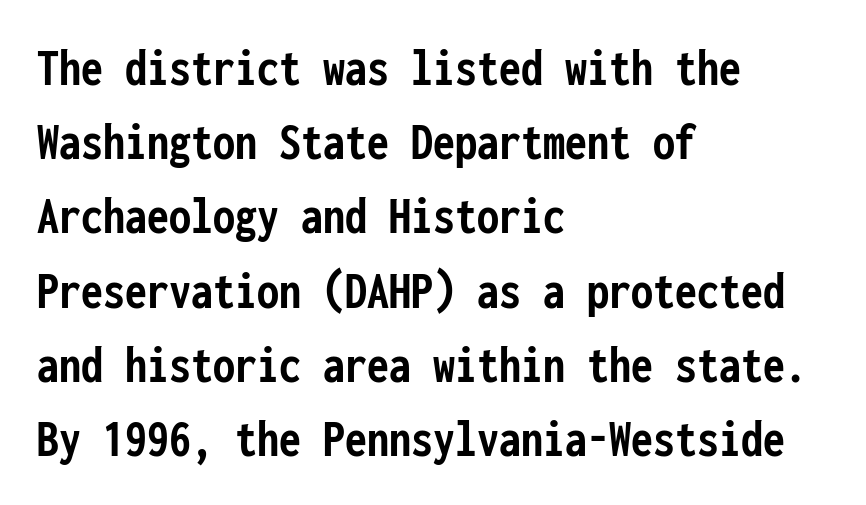
The image shows 55 px semibold, condensed sans-serif type, upright, monospaced; set left-aligned, normal line spacing (1.35x), normal letter spacing, not underlined; low stroke contrast and a medium x-height.
